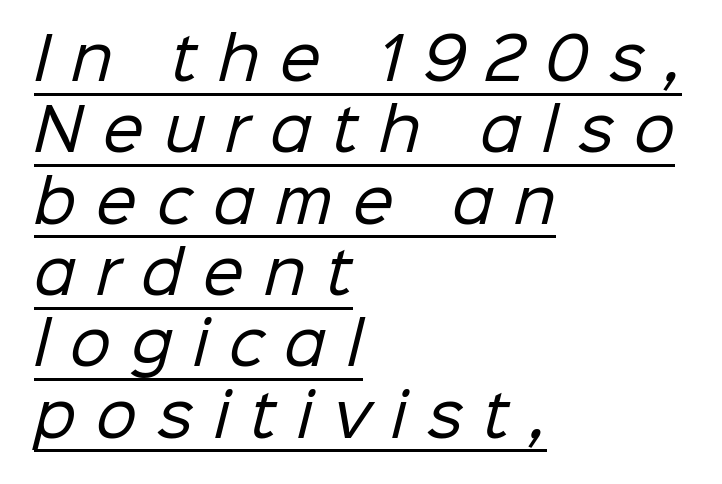
The image shows 58 px regular-weight sans-serif type; set left-aligned, line spacing 1.23x, unusually wide letter spacing (+0.35 em), underlined; low stroke contrast and a medium x-height.
